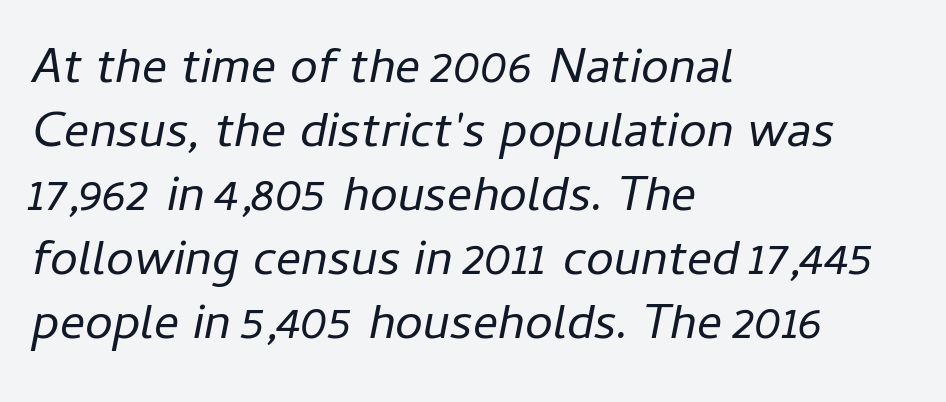
Q: Is the text bold? A: No.
Q: Is the text italic (slanted)? A: Yes, it leans right by about 11 degrees.
Q: Is the text underlined? A: No.
Q: How is the paragraph aligned? A: Left-aligned.
Q: Is the spacing between letters normal or unusually wide? A: Normal.
Q: Is the spacing between lines tight, normal or loose? A: Normal.
Q: Width (condensed, normal, or wide)? A: Normal.
Q: Stroke contrast? A: Low.
Q: x-height? A: Medium.
Q: Monospaced? A: No.
